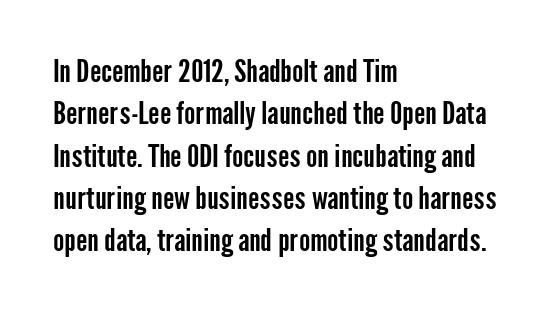
Nobody drew a line under any word here. These lines keep a tight, regular rhythm from letter to letter. Varying glyph widths throughout — classic text-font behaviour. The letters stand upright; this is a roman face. Caption: multi-line text, flush left, ragged right. Leading matches the norm, producing a regular column.
